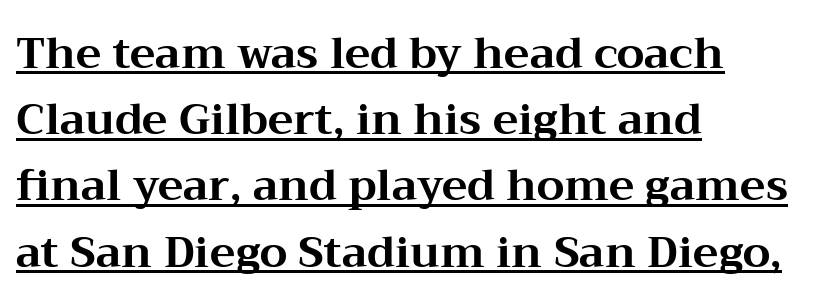
{"serif": "yes", "italic": "no", "bold": "yes", "weight": "bold", "width": "wide", "stroke_contrast": "medium", "x_height": "medium", "monospaced": "no", "underline": "yes", "align": "left", "line_spacing": "normal", "line_spacing_ratio": 1.54, "letter_spacing": "normal", "letter_spacing_em": 0.0, "glyph_px": 43}
